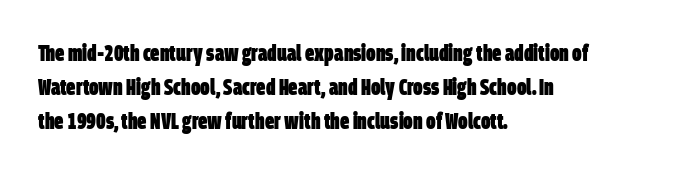
{"bold": "yes", "underline": "no", "align": "left", "line_spacing": "normal", "line_spacing_ratio": 1.48, "letter_spacing": "normal", "letter_spacing_em": 0.0, "glyph_px": 23}
